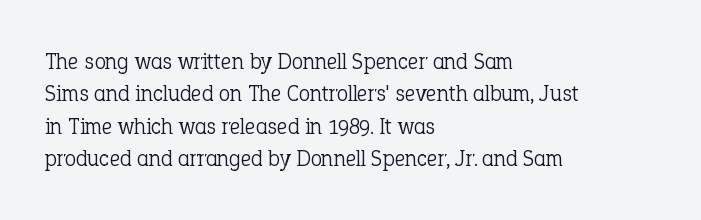
Q: Is the text bold? A: No.
Q: Is the text italic (slanted)? A: No, it is upright.
Q: Is the text underlined? A: No.
Q: How is the paragraph aligned? A: Left-aligned.
Q: Is the spacing between letters normal or unusually wide? A: Normal.
Q: Is the spacing between lines tight, normal or loose? A: Normal.
